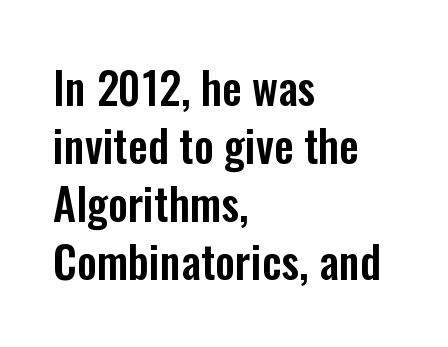
{"serif": "no", "italic": "no", "width": "condensed", "stroke_contrast": "low", "x_height": "medium", "monospaced": "no", "underline": "no", "align": "left", "line_spacing": "normal", "line_spacing_ratio": 1.32, "letter_spacing": "normal", "letter_spacing_em": 0.0, "glyph_px": 44}
